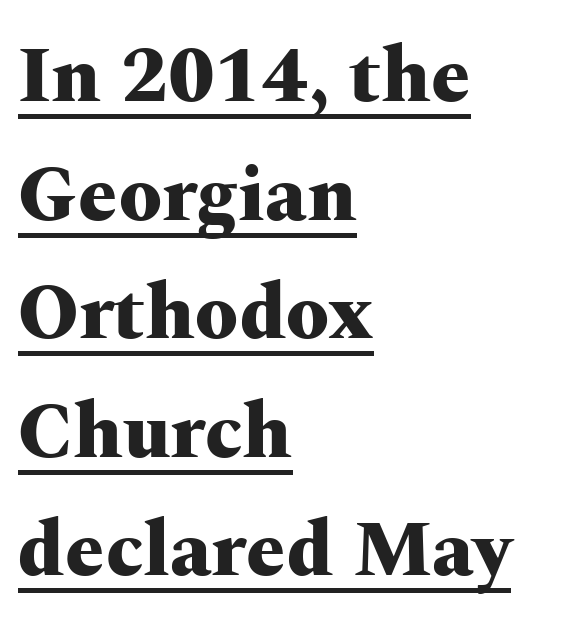
Regular leading. Spacing between characters is what you'd get straight out of the box. Looks like regular typesetting: each glyph gets only the width it needs. Are there feet on the stems? There are — it's a serif. If you drew a line through each stem, it would be perfectly vertical.
